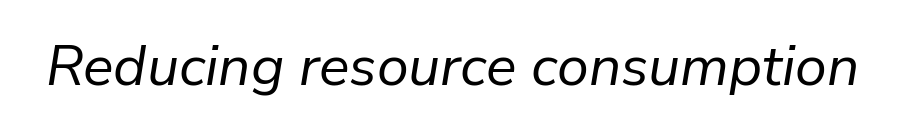
{"italic": "yes", "lean": "right", "slant_degrees": 9, "bold": "no", "weight": "regular", "width": "normal", "stroke_contrast": "low", "x_height": "medium", "monospaced": "no", "underline": "no", "letter_spacing": "normal", "letter_spacing_em": 0.0, "glyph_px": 57}
